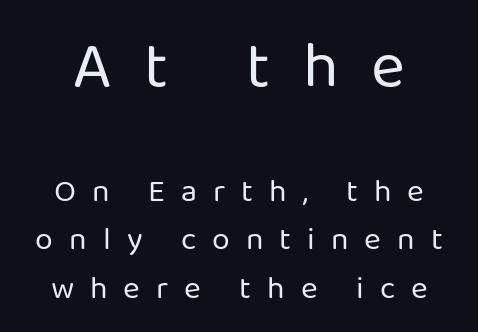
There is plenty of visible air inserted between adjacent glyphs. Font category for this specimen: sans-serif. Short and long lines alike share a common midpoint. Summary of vertical rhythm: regular, with standard interline spacing.
